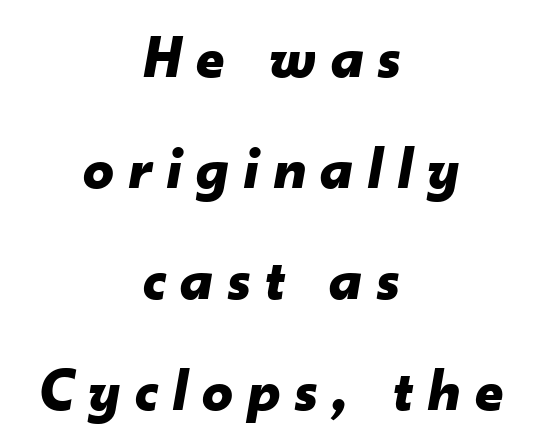
Q: Is the text bold? A: Yes.
Q: Is the text italic (slanted)? A: Yes, it leans right by about 10 degrees.
Q: Is the text underlined? A: No.
Q: How is the paragraph aligned? A: Centered.
Q: Is the spacing between letters normal or unusually wide? A: Unusually wide.
Q: Width (condensed, normal, or wide)? A: Normal.
Q: Stroke contrast? A: Low.
Q: x-height? A: Small.
Q: Monospaced? A: No.
